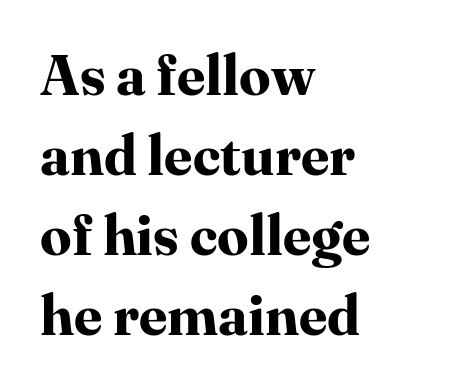
Nope, not italic — everything's standing straight. Does the type have serifs? Yes, each stem ends in a small foot. This rendering uses left alignment, leaving the right contour irregular. The rows are spaced the way most documents space them.
